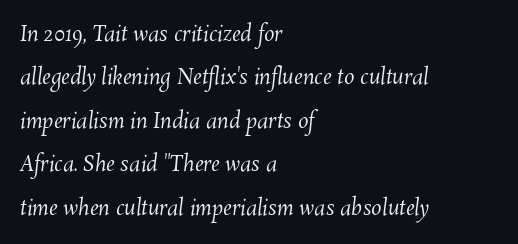
The image shows 21 px text type; set left-aligned, loose line spacing (2.07x), normal letter spacing, not underlined.
